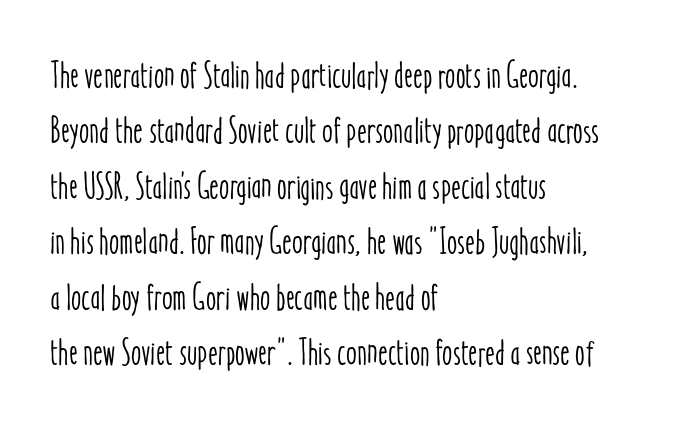
The image shows 37 px condensed type, upright; set left-aligned, normal line spacing (1.5x), normal letter spacing, not underlined; low stroke contrast and a medium x-height.
